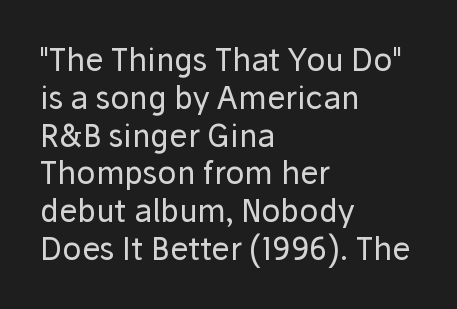
The image shows 31 px regular-weight sans-serif type, upright; set left-aligned, line spacing 1.22x, normal letter spacing, not underlined; low stroke contrast and a medium x-height.
